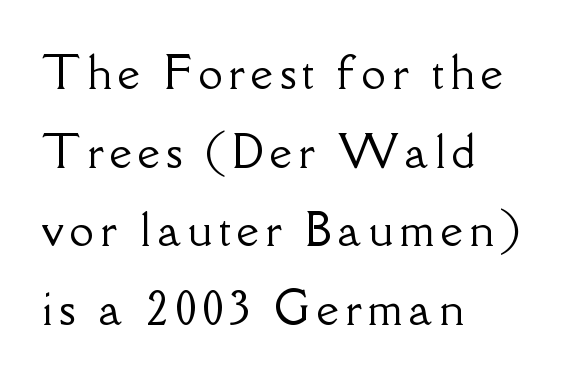
{"serif": "yes", "italic": "no", "width": "normal", "stroke_contrast": "low", "x_height": "small", "monospaced": "no", "underline": "no", "align": "left", "line_spacing_ratio": 1.83, "glyph_px": 43}
